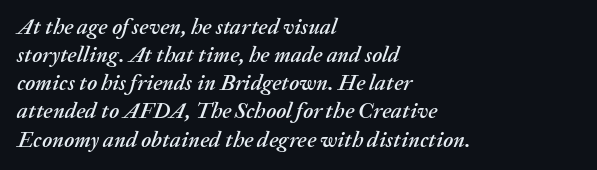
{"italic": "yes", "lean": "right", "slant_degrees": 20, "underline": "no", "align": "left", "line_spacing": "normal", "line_spacing_ratio": 1.28, "letter_spacing": "normal", "letter_spacing_em": 0.0, "glyph_px": 22}
